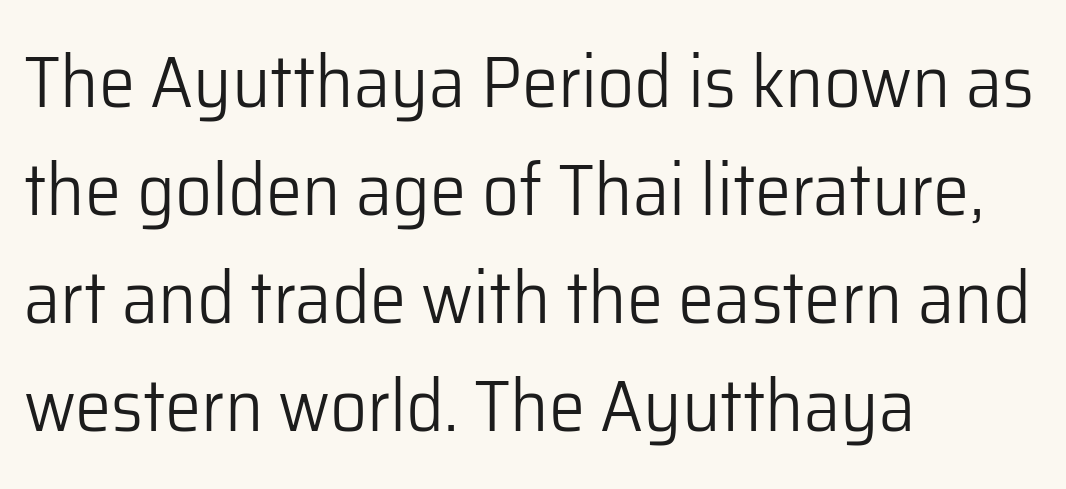
Q: Is the text bold? A: No.
Q: Is the text italic (slanted)? A: No, it is upright.
Q: Is the typeface a serif or a sans-serif typeface? A: Sans-serif.
Q: Is the text underlined? A: No.
Q: How is the paragraph aligned? A: Left-aligned.
Q: Is the spacing between letters normal or unusually wide? A: Normal.
Q: Is the spacing between lines tight, normal or loose? A: Normal.
Q: Width (condensed, normal, or wide)? A: Normal.
Q: Stroke contrast? A: Low.
Q: x-height? A: Medium.
Q: Monospaced? A: No.
